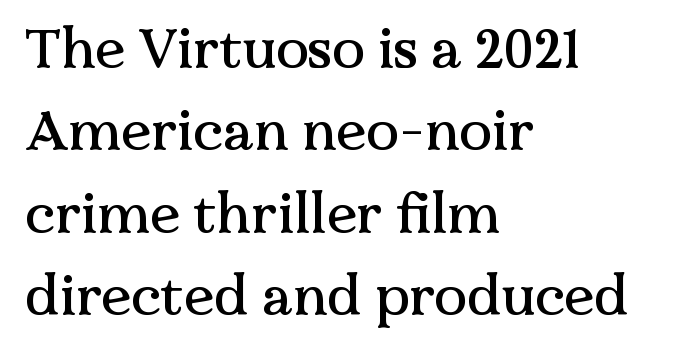
Q: Is the text italic (slanted)? A: No, it is upright.
Q: Is the typeface a serif or a sans-serif typeface? A: Serif.
Q: Is the text underlined? A: No.
Q: How is the paragraph aligned? A: Left-aligned.
Q: Is the spacing between letters normal or unusually wide? A: Normal.
Q: Is the spacing between lines tight, normal or loose? A: Normal.
Q: Width (condensed, normal, or wide)? A: Normal.
Q: Stroke contrast? A: Medium.
Q: x-height? A: Medium.
Q: Monospaced? A: No.
